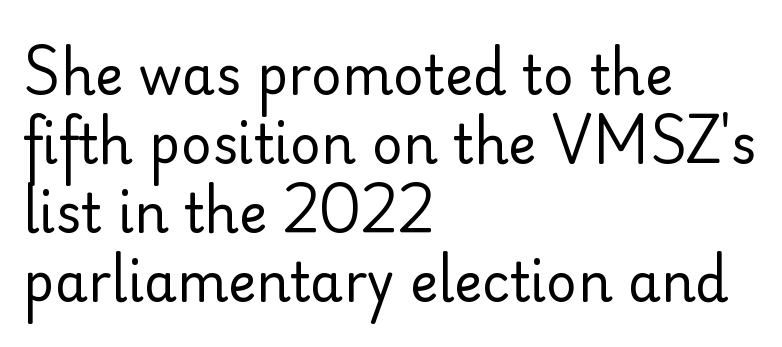
{"serif": "no", "italic": "no", "bold": "no", "weight": "regular", "width": "normal", "stroke_contrast": "low", "x_height": "small", "monospaced": "no", "underline": "no", "align": "left", "line_spacing": "normal", "line_spacing_ratio": 1.3, "letter_spacing": "normal", "letter_spacing_em": 0.0, "glyph_px": 53}
